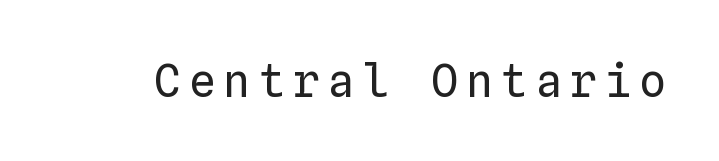
Weight: in the light-to-regular range. Posture: upright roman. Plain, unruled lines of type. The face used here is monospaced, like something from a code editor.
